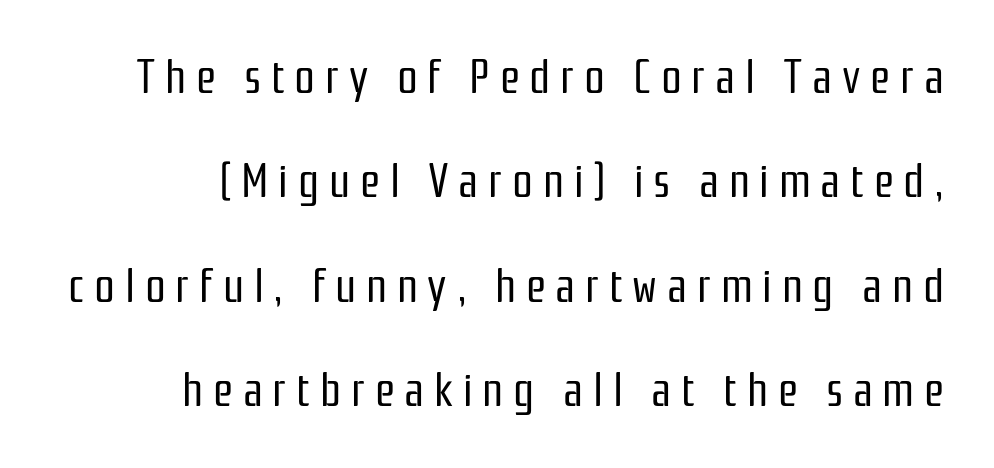
Looks like regular typesetting: each glyph gets only the width it needs. Words float on clear page, feet unadorned. Regarding leading, the lines here are spaced well apart. Observe the absence of serifs on each vertical stroke in this sample.
